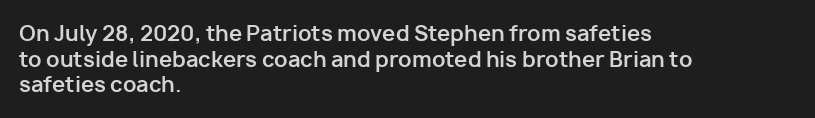
Is there any slant? The stems are plumb. The zone under the glyphs is completely vacant. Caption: bold face, heavy strokes. Each word holds together tightly as a unit, with standard inter-letter gaps. Does the copy run flush right? No — it runs flush left.
